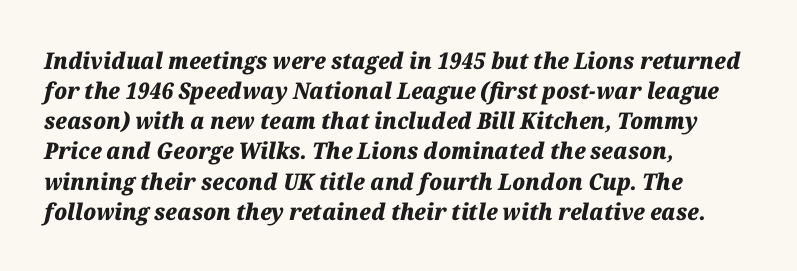
The image shows 23 px bold type, italic (leaning right); set left-aligned, normal line spacing (1.31x), normal letter spacing, not underlined.
